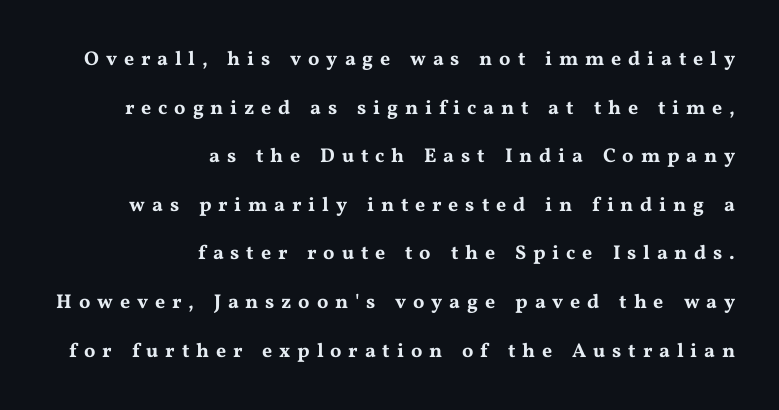
{"italic": "no", "underline": "no", "align": "right", "line_spacing": "loose", "line_spacing_ratio": 2.43, "letter_spacing": "wide", "letter_spacing_em": 0.34, "glyph_px": 20}
